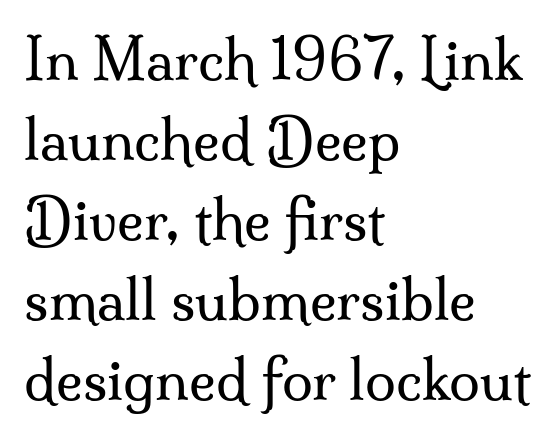
The type is set solid horizontally, with unmodified tracking. The lettering holds an erect, upright posture throughout. A light-to-regular cut is what we see here. Each row of text sits above clean, open space. These lines sit exactly where default settings would place them. Teacher's note: observe the even left margin — that is flush-left alignment.
